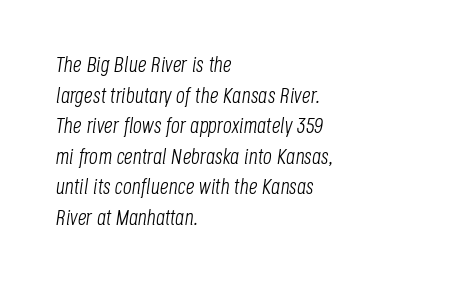
The image shows 22 px text type, italic (leaning right); set left-aligned, normal line spacing (1.39x), normal letter spacing, not underlined.
